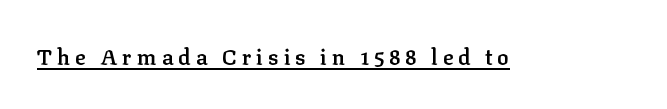
{"italic": "no", "bold": "semi", "underline": "yes", "letter_spacing": "wide", "letter_spacing_em": 0.22, "glyph_px": 22}
